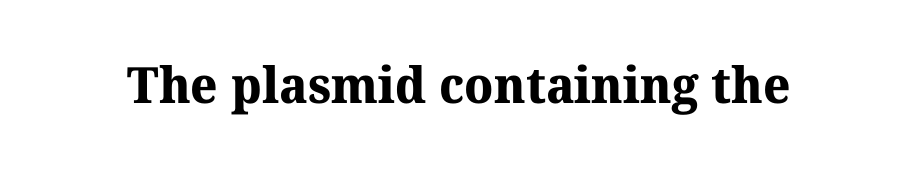
Honestly, there is no underline to notice here at all. Pretty heavy lettering here — definitely bold. Standard letterfit; no display-style spreading of the glyphs. You can tell from the footed stems that serif type was used.
